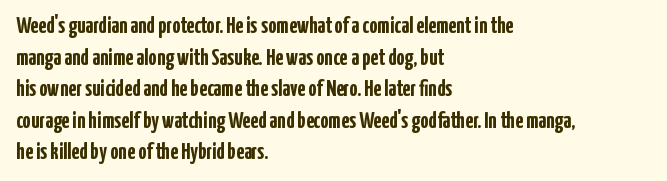
Q: Is the text bold? A: Yes.
Q: Is the text italic (slanted)? A: No, it is upright.
Q: Is the text underlined? A: No.
Q: How is the paragraph aligned? A: Left-aligned.
Q: Is the spacing between letters normal or unusually wide? A: Normal.
Q: Is the spacing between lines tight, normal or loose? A: Normal.
